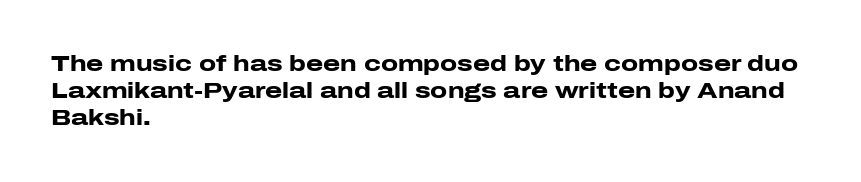
The setting favours the left margin, as ordinary paragraphs usually do. The strip under each line holds only bare page. Every letter is thick-stroked: bold, no question. In terms of posture, this sample is upright. Is the letter spacing exaggerated? No — it looks like the ordinary default.
